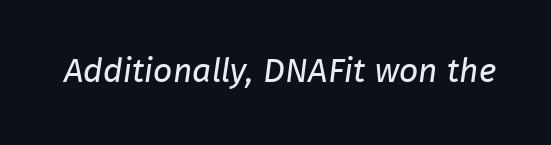
The image shows 34 px regular-weight sans-serif type; set normal letter spacing, not underlined; low stroke contrast and a medium x-height.
